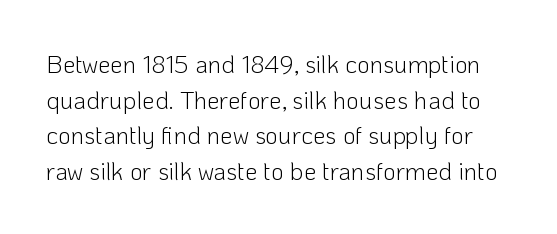
{"italic": "no", "bold": "no", "underline": "no", "line_spacing": "normal", "line_spacing_ratio": 1.43, "letter_spacing": "normal", "letter_spacing_em": 0.0, "glyph_px": 25}
